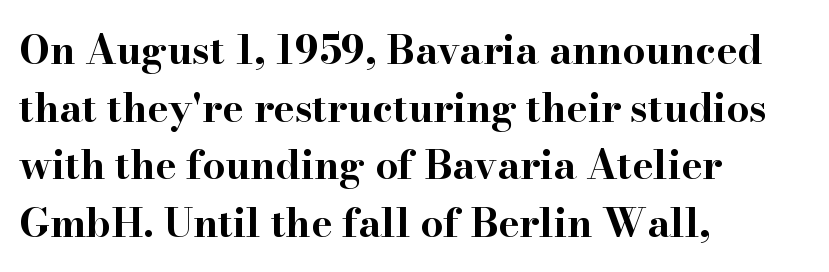
Q: Is the text bold? A: Yes.
Q: Is the text italic (slanted)? A: No, it is upright.
Q: Is the typeface a serif or a sans-serif typeface? A: Serif.
Q: Is the text underlined? A: No.
Q: How is the paragraph aligned? A: Left-aligned.
Q: Is the spacing between letters normal or unusually wide? A: Normal.
Q: Is the spacing between lines tight, normal or loose? A: Normal.
Q: Width (condensed, normal, or wide)? A: Wide.
Q: Stroke contrast? A: High.
Q: x-height? A: Small.
Q: Monospaced? A: No.
